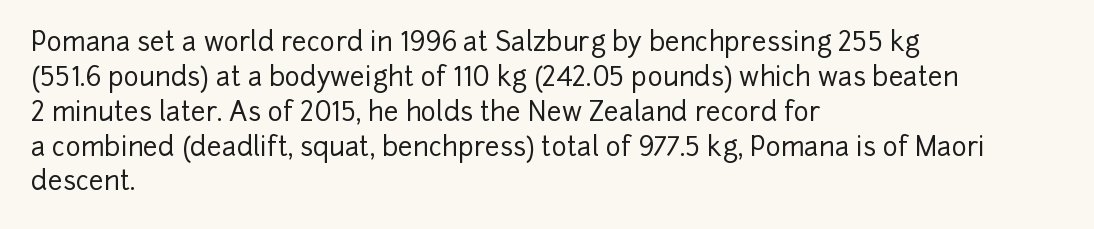
The image shows 26 px text type, upright; set left-aligned, normal line spacing (1.34x), normal letter spacing, not underlined.
